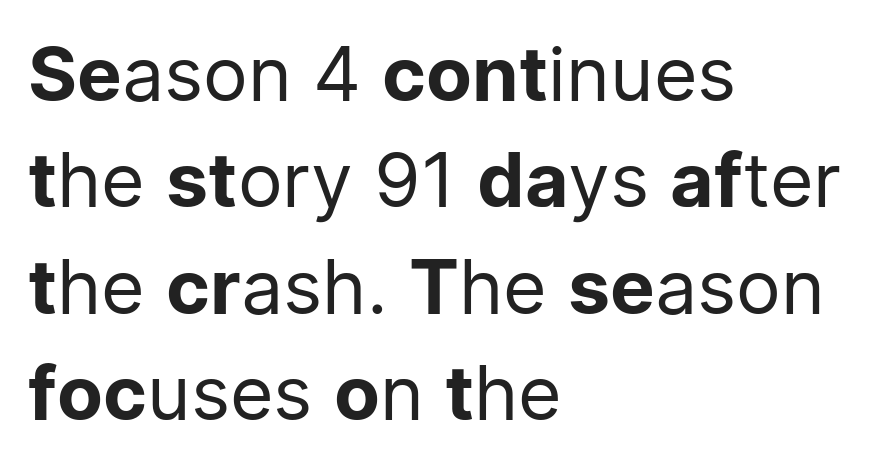
Q: Is the text bold? A: No.
Q: Is the text italic (slanted)? A: No, it is upright.
Q: Is the typeface a serif or a sans-serif typeface? A: Sans-serif.
Q: Is the text underlined? A: No.
Q: How is the paragraph aligned? A: Left-aligned.
Q: Is the spacing between letters normal or unusually wide? A: Normal.
Q: Is the spacing between lines tight, normal or loose? A: Normal.
Q: Width (condensed, normal, or wide)? A: Normal.
Q: Stroke contrast? A: Low.
Q: x-height? A: Medium.
Q: Monospaced? A: No.
